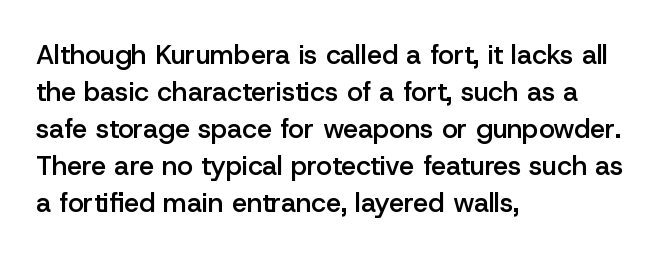
The image shows 27 px text type, upright; set left-aligned, normal line spacing (1.37x), normal letter spacing, not underlined.
